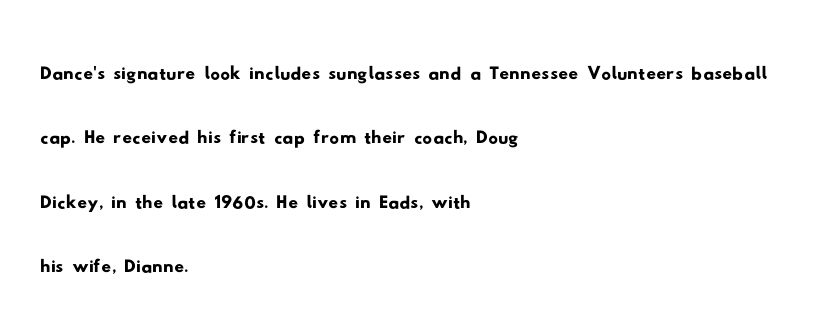
Q: Is the typeface a serif or a sans-serif typeface? A: Sans-serif.
Q: Is the text underlined? A: No.
Q: How is the paragraph aligned? A: Left-aligned.
Q: Is the spacing between letters normal or unusually wide? A: Normal.
Q: Is the spacing between lines tight, normal or loose? A: Normal.
Q: Width (condensed, normal, or wide)? A: Wide.
Q: Stroke contrast? A: Low.
Q: x-height? A: Small.
Q: Monospaced? A: No.
